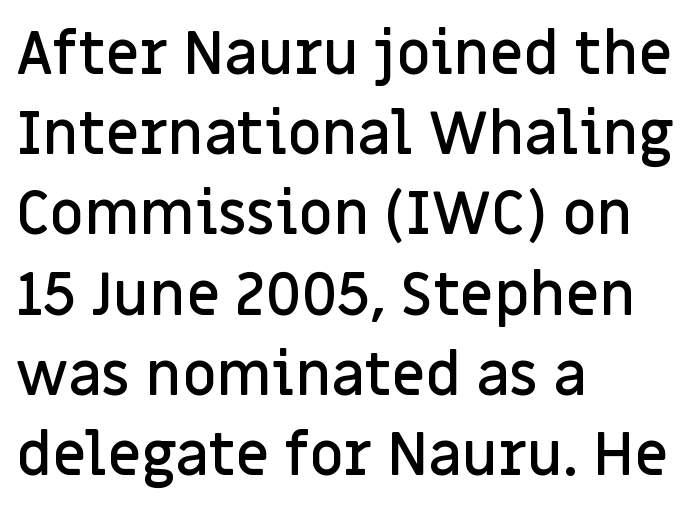
Q: Is the text bold? A: Semi-bold.
Q: Is the text italic (slanted)? A: No, it is upright.
Q: Is the typeface a serif or a sans-serif typeface? A: Sans-serif.
Q: Is the text underlined? A: No.
Q: How is the paragraph aligned? A: Left-aligned.
Q: Is the spacing between letters normal or unusually wide? A: Normal.
Q: Is the spacing between lines tight, normal or loose? A: Normal.
Q: Width (condensed, normal, or wide)? A: Normal.
Q: Stroke contrast? A: Low.
Q: x-height? A: Large.
Q: Monospaced? A: No.
